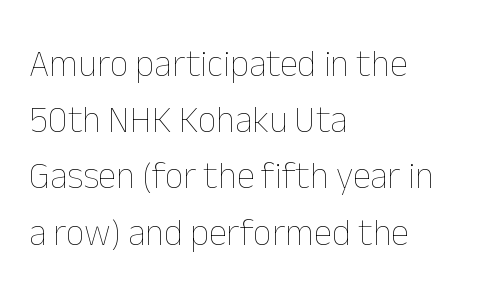
{"italic": "no", "bold": "no", "weight": "thin", "width": "normal", "stroke_contrast": "low", "x_height": "medium", "monospaced": "no", "underline": "no", "align": "left", "line_spacing": "normal", "line_spacing_ratio": 1.52, "letter_spacing": "normal", "letter_spacing_em": 0.0, "glyph_px": 37}
